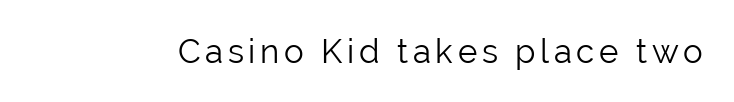
The image shows 33 px light sans-serif type, upright; set not underlined; low stroke contrast and a medium x-height.
